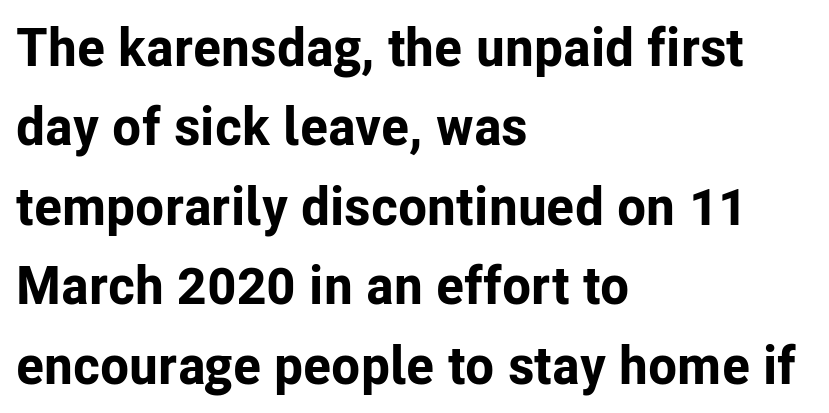
The image shows 53 px bold sans-serif type, upright; set left-aligned, normal line spacing (1.5x), normal letter spacing, not underlined; low stroke contrast and a medium x-height.
